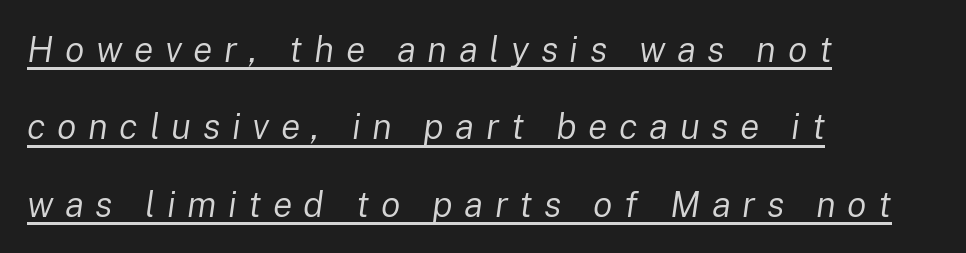
Is the letter spacing exaggerated? Yes — the characters are pushed far apart. These characters rest on top of a visible drawn line. Is the type slanted? Yes — the strokes lean at a clear angle. The letters advance in unequal steps, a hallmark of proportional type. Horizontal alignment here is leftward, the default for most running prose. Is the type heavy? It reads as light-to-regular instead.
